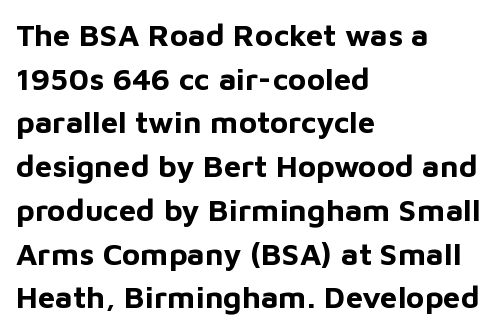
The image shows 31 px bold sans-serif type, upright; set left-aligned, normal line spacing (1.41x), normal letter spacing, not underlined; low stroke contrast and a medium x-height.
